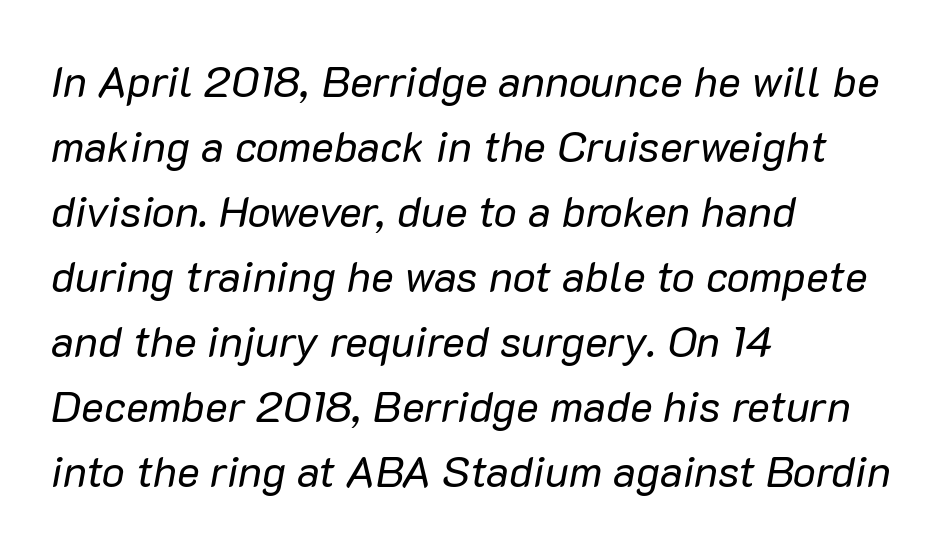
The image shows 43 px regular-weight type, italic (leaning right); set left-aligned, normal line spacing (1.51x), normal letter spacing, not underlined; low stroke contrast and a medium x-height.
